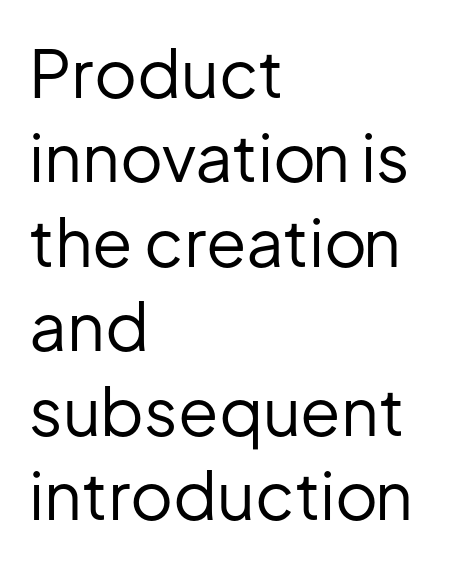
Q: Is the text bold? A: No.
Q: Is the text italic (slanted)? A: No, it is upright.
Q: Is the typeface a serif or a sans-serif typeface? A: Sans-serif.
Q: Is the text underlined? A: No.
Q: How is the paragraph aligned? A: Left-aligned.
Q: Is the spacing between letters normal or unusually wide? A: Normal.
Q: Is the spacing between lines tight, normal or loose? A: Normal.
Q: Width (condensed, normal, or wide)? A: Normal.
Q: Stroke contrast? A: Low.
Q: x-height? A: Medium.
Q: Monospaced? A: No.
